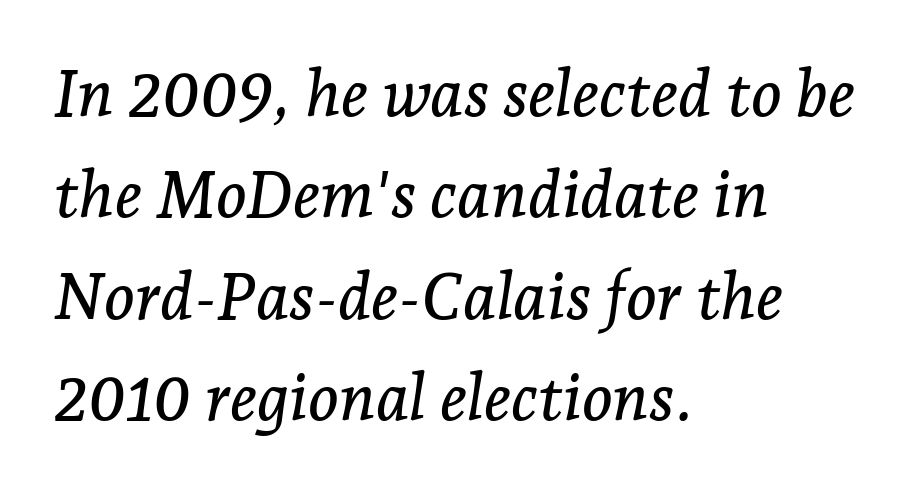
Is this a fixed-width face? No — the glyphs have proportional, varying widths. Words float on clear page, feet unadorned. Honestly, the row spacing looks completely unremarkable. One-word summary of the alignment: left. Is this a sans? No — the strokes have serifs. The letters sit at their default tracking, neither squeezed nor spread.
